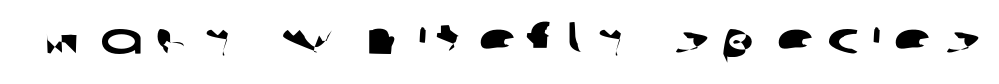
Q: Is the typeface a serif or a sans-serif typeface? A: Sans-serif.
Q: Is the text underlined? A: No.
Q: Is the spacing between letters normal or unusually wide? A: Unusually wide.
Q: Width (condensed, normal, or wide)? A: Wide.
Q: Stroke contrast? A: Low.
Q: x-height? A: Medium.
Q: Monospaced? A: No.
